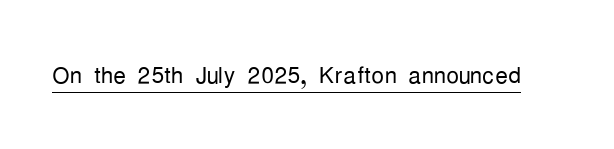
Q: Is the text bold? A: No.
Q: Is the text italic (slanted)? A: No, it is upright.
Q: Is the typeface a serif or a sans-serif typeface? A: Sans-serif.
Q: Is the text underlined? A: Yes.
Q: Is the spacing between letters normal or unusually wide? A: Normal.
Q: Width (condensed, normal, or wide)? A: Condensed.
Q: Stroke contrast? A: Low.
Q: x-height? A: Medium.
Q: Monospaced? A: No.
